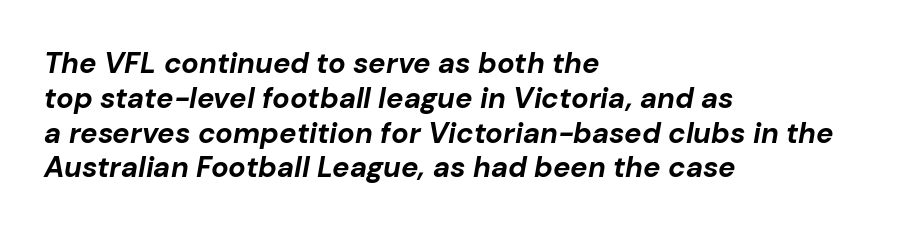
{"italic": "yes", "lean": "right", "slant_degrees": 10, "bold": "yes", "weight": "bold", "width": "normal", "stroke_contrast": "low", "x_height": "medium", "monospaced": "no", "underline": "no", "align": "left", "line_spacing_ratio": 1.2, "letter_spacing": "normal", "letter_spacing_em": 0.0, "glyph_px": 29}
